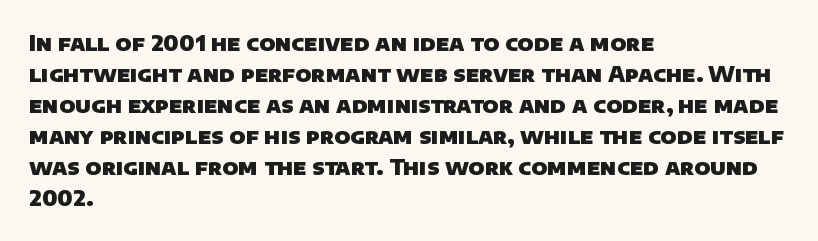
{"bold": "yes", "underline": "no", "align": "left", "line_spacing": "normal", "line_spacing_ratio": 1.48, "letter_spacing": "normal", "letter_spacing_em": 0.0, "glyph_px": 21}
